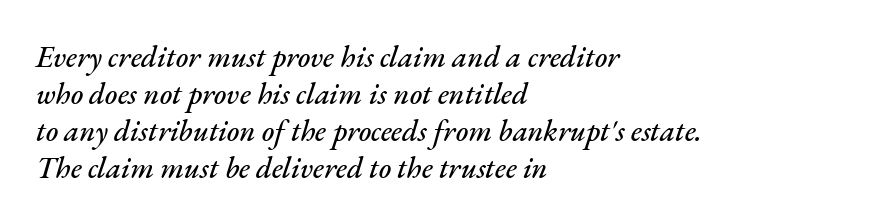
{"italic": "yes", "lean": "right", "slant_degrees": 17, "width": "normal", "stroke_contrast": "medium", "x_height": "small", "monospaced": "no", "underline": "no", "align": "left", "line_spacing_ratio": 1.23, "letter_spacing": "normal", "letter_spacing_em": 0.0, "glyph_px": 30}
